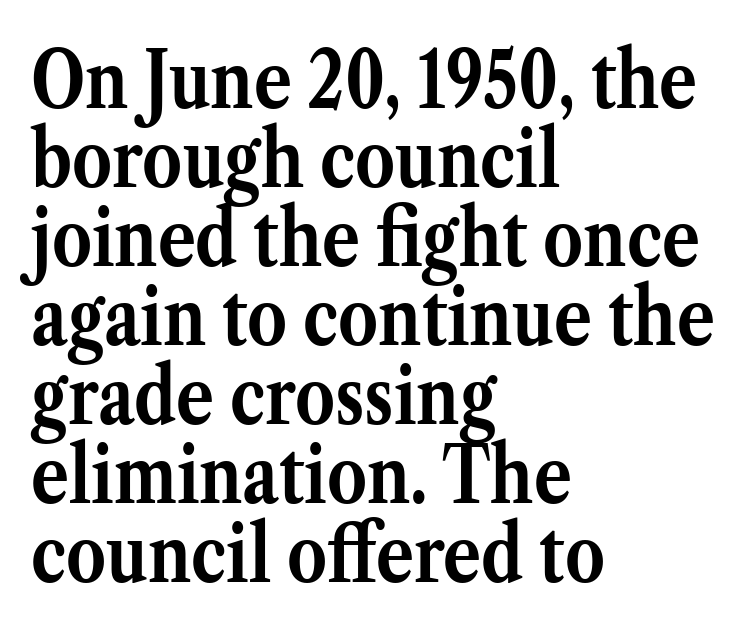
Is there any slant? The stems are plumb. Are there feet on the stems? There are — it's a serif. The lines are quadded left. Do the characters align in a grid? No, the font is proportional. The leading is snug, giving the passage a crowded texture.
